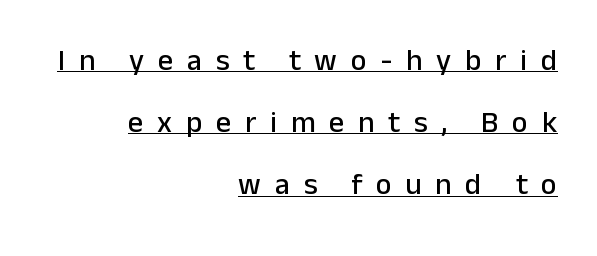
Q: Is the text italic (slanted)? A: No, it is upright.
Q: Is the typeface a serif or a sans-serif typeface? A: Sans-serif.
Q: Is the text underlined? A: Yes.
Q: How is the paragraph aligned? A: Right-aligned.
Q: Is the spacing between letters normal or unusually wide? A: Unusually wide.
Q: Is the spacing between lines tight, normal or loose? A: Loose.
Q: Width (condensed, normal, or wide)? A: Normal.
Q: Stroke contrast? A: Low.
Q: x-height? A: Medium.
Q: Monospaced? A: No.
